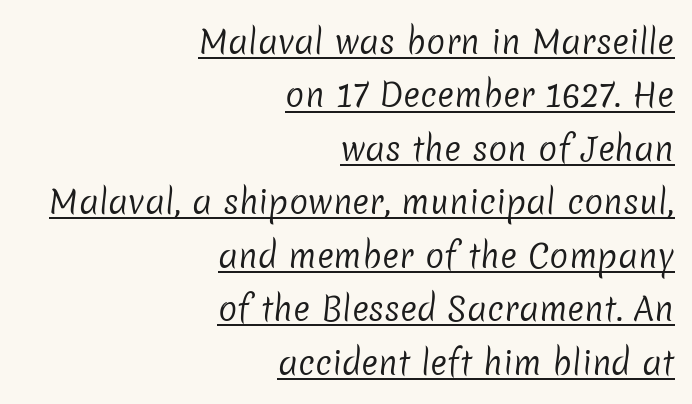
Q: Is the text bold? A: No.
Q: Is the typeface a serif or a sans-serif typeface? A: Sans-serif.
Q: Is the text underlined? A: Yes.
Q: How is the paragraph aligned? A: Right-aligned.
Q: Is the spacing between letters normal or unusually wide? A: Normal.
Q: Is the spacing between lines tight, normal or loose? A: Normal.
Q: Width (condensed, normal, or wide)? A: Normal.
Q: Stroke contrast? A: Low.
Q: x-height? A: Medium.
Q: Monospaced? A: No.
